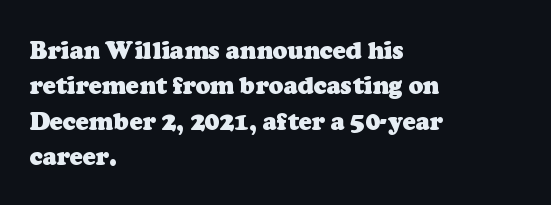
{"bold": "yes", "underline": "no", "align": "left", "line_spacing": "normal", "line_spacing_ratio": 1.47, "letter_spacing": "normal", "letter_spacing_em": 0.0, "glyph_px": 24}
